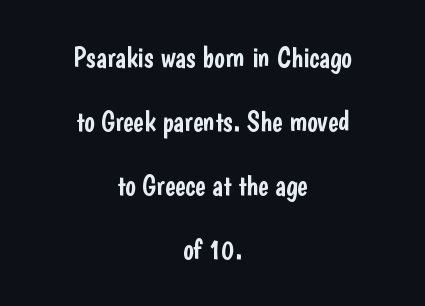
Q: Is the text italic (slanted)? A: No, it is upright.
Q: Is the typeface a serif or a sans-serif typeface? A: Sans-serif.
Q: Is the text underlined? A: No.
Q: How is the paragraph aligned? A: Centered.
Q: Is the spacing between letters normal or unusually wide? A: Normal.
Q: Is the spacing between lines tight, normal or loose? A: Loose.
Q: Width (condensed, normal, or wide)? A: Condensed.
Q: Stroke contrast? A: Low.
Q: x-height? A: Medium.
Q: Monospaced? A: No.
